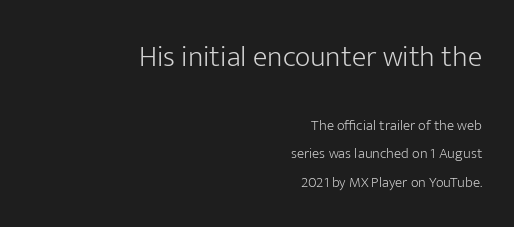
The image shows 30 px light sans-serif type, upright; set right-aligned, loose line spacing (1.9x), normal letter spacing, not underlined; the first (top) block is 2.0x larger; low stroke contrast and a medium x-height.
